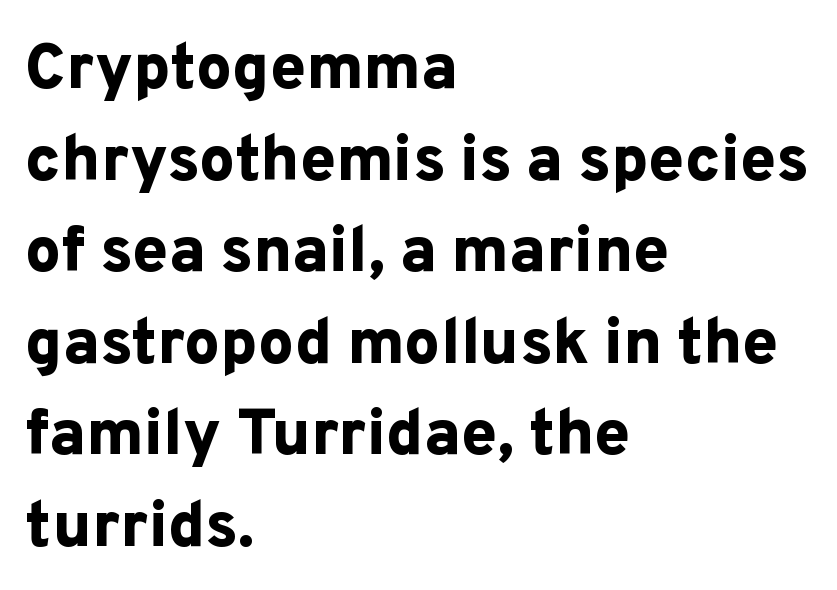
The image shows 64 px bold sans-serif type, upright; set left-aligned, normal line spacing (1.43x), normal letter spacing, not underlined; low stroke contrast and a medium x-height.
